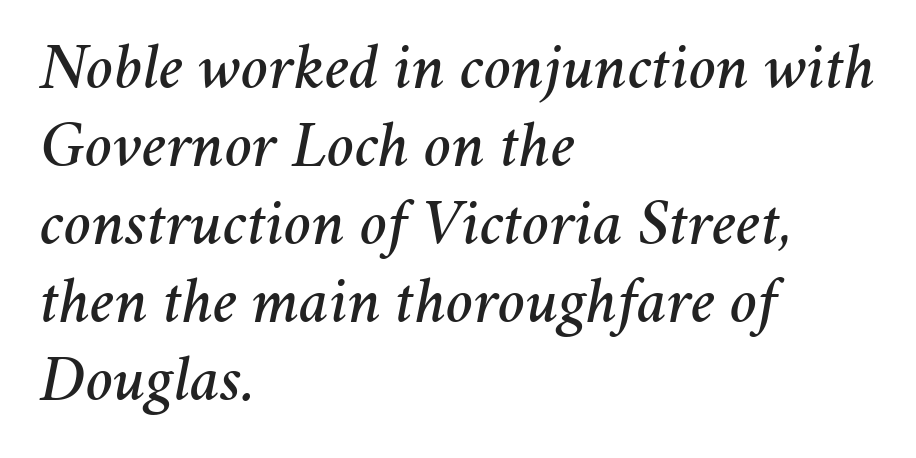
The image shows 65 px text type, italic (leaning right); set left-aligned, line spacing 1.2x, normal letter spacing, not underlined; medium stroke contrast and a medium x-height.
